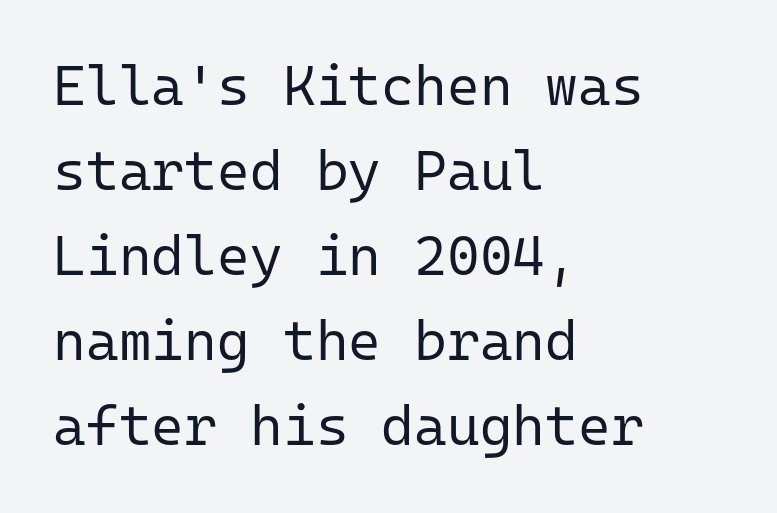
Q: Is the text bold? A: No.
Q: Is the text italic (slanted)? A: No, it is upright.
Q: Is the typeface a serif or a sans-serif typeface? A: Sans-serif.
Q: Is the text underlined? A: No.
Q: How is the paragraph aligned? A: Left-aligned.
Q: Is the spacing between letters normal or unusually wide? A: Normal.
Q: Is the spacing between lines tight, normal or loose? A: Normal.
Q: Width (condensed, normal, or wide)? A: Normal.
Q: Stroke contrast? A: Low.
Q: x-height? A: Medium.
Q: Monospaced? A: Yes.
